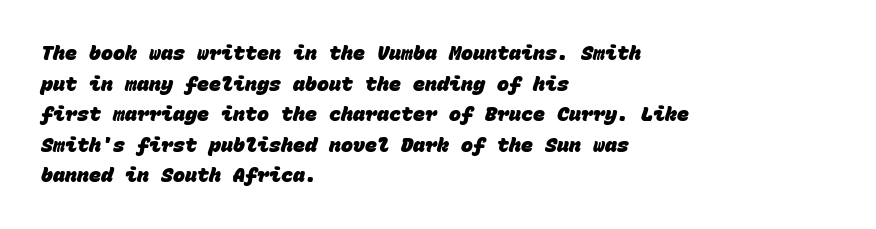
Notice how descenders clear the ascenders below comfortably — that's standard leading. Look at the tracking — it's just the regular setting, nothing added. A clean baseline with only descenders dipping below it. Leftover space on each line is placed entirely after the last word. Look at the stroke-to-counter ratio: heavy, a bold.
